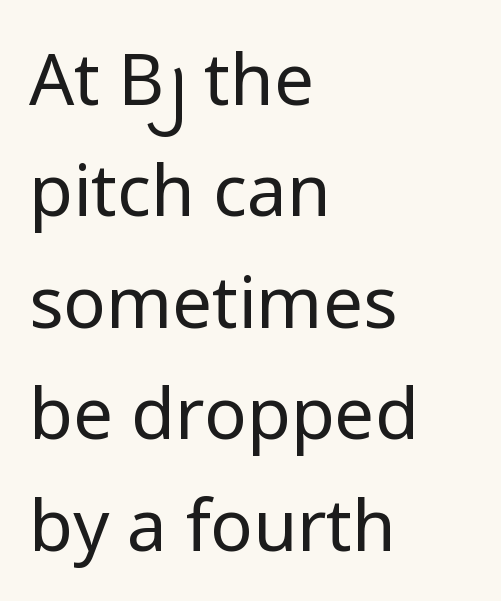
The image shows 71 px regular-weight sans-serif type, upright; set left-aligned, normal line spacing (1.57x), normal letter spacing, not underlined; low stroke contrast and a medium x-height.
